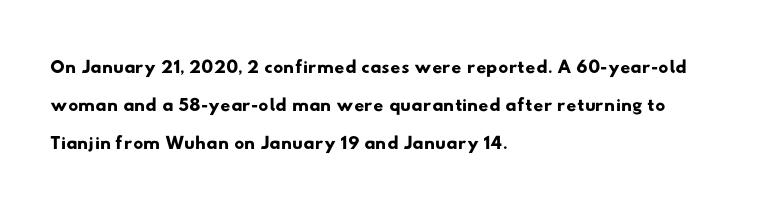
{"serif": "no", "width": "wide", "stroke_contrast": "low", "x_height": "small", "monospaced": "no", "underline": "no", "align": "left", "line_spacing": "normal", "line_spacing_ratio": 1.35, "letter_spacing": "normal", "letter_spacing_em": 0.0, "glyph_px": 28}
